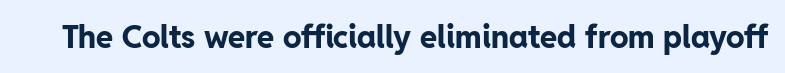
You could call the tracking neutral — neither tight nor loose. Stroke terminals: plain, sans-serif. The passage shown is typed in a proportional face where columns would drift. Italic: no, the glyphs are upright roman. Heft: maximum for text — a bold.
